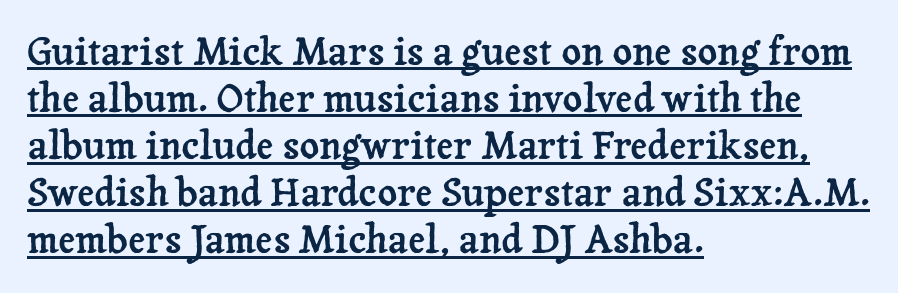
What decoration does the sample have? An underline. Each letter keeps its own natural width here, so spacing adapts to shape. Every row of glyphs begins at an identical x-position on the left. In terms of letterform style, serifs are clearly present. Do the letters lean? They stand straight.
